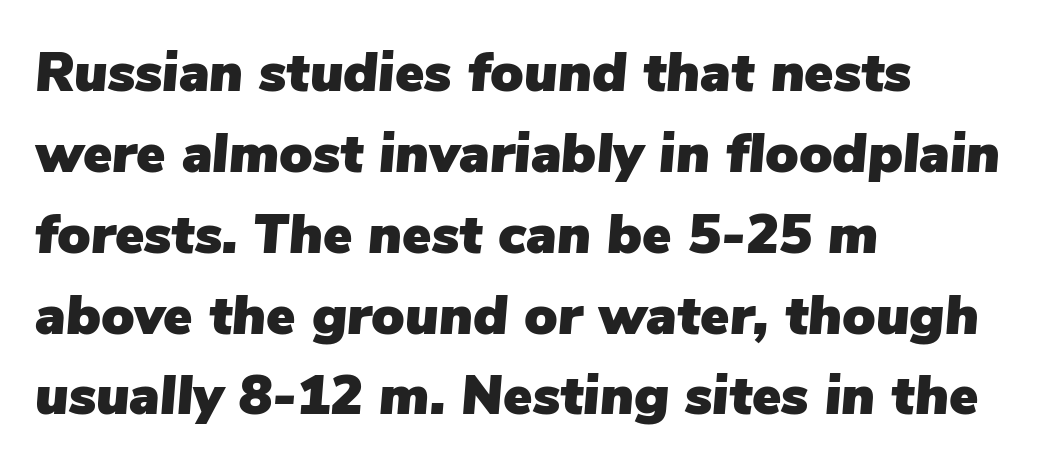
Q: Is the text italic (slanted)? A: Yes, it leans right by about 5 degrees.
Q: Is the text underlined? A: No.
Q: How is the paragraph aligned? A: Left-aligned.
Q: Is the spacing between letters normal or unusually wide? A: Normal.
Q: Is the spacing between lines tight, normal or loose? A: Normal.
Q: Width (condensed, normal, or wide)? A: Normal.
Q: Stroke contrast? A: Low.
Q: x-height? A: Medium.
Q: Monospaced? A: No.
